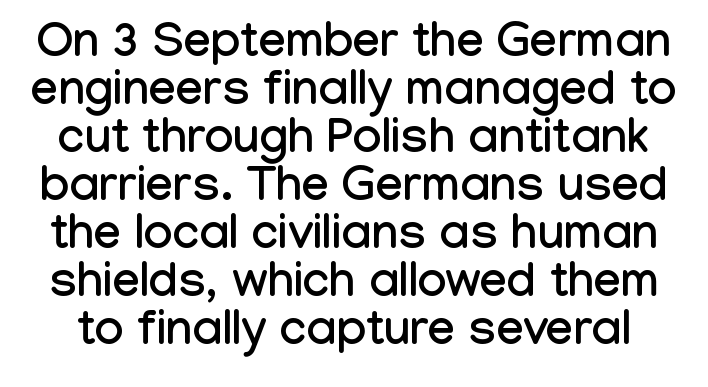
{"serif": "no", "italic": "no", "width": "condensed", "stroke_contrast": "low", "x_height": "medium", "monospaced": "no", "underline": "no", "line_spacing": "tight", "line_spacing_ratio": 0.98, "letter_spacing": "normal", "letter_spacing_em": 0.0, "glyph_px": 49}
